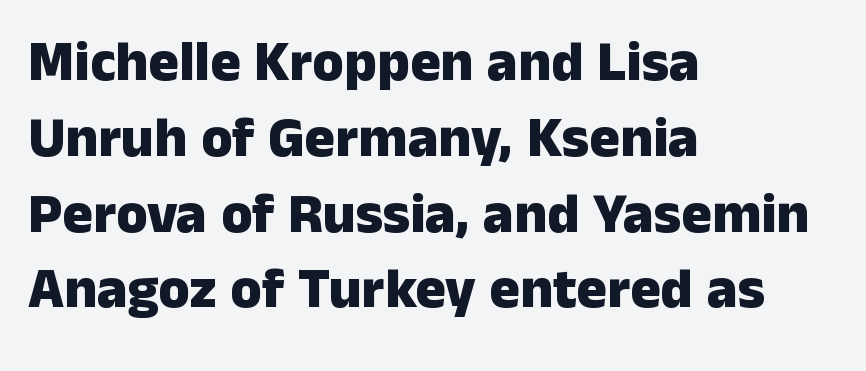
Unlike italic type, these characters show no tilt at all. Line starts are locked; line ends wander. Successive baselines arrive at the customary interval. Plain, unruled lines of type.
